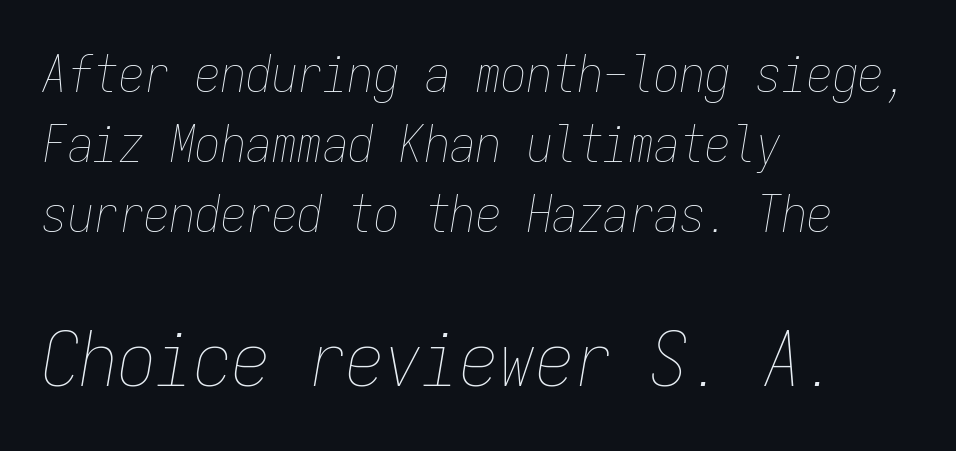
The image shows 76 px thin, condensed type, italic (leaning right), monospaced; set left-aligned, normal line spacing (1.37x), normal letter spacing, not underlined; the second (bottom) block is 1.49x larger; low stroke contrast and a medium x-height.
